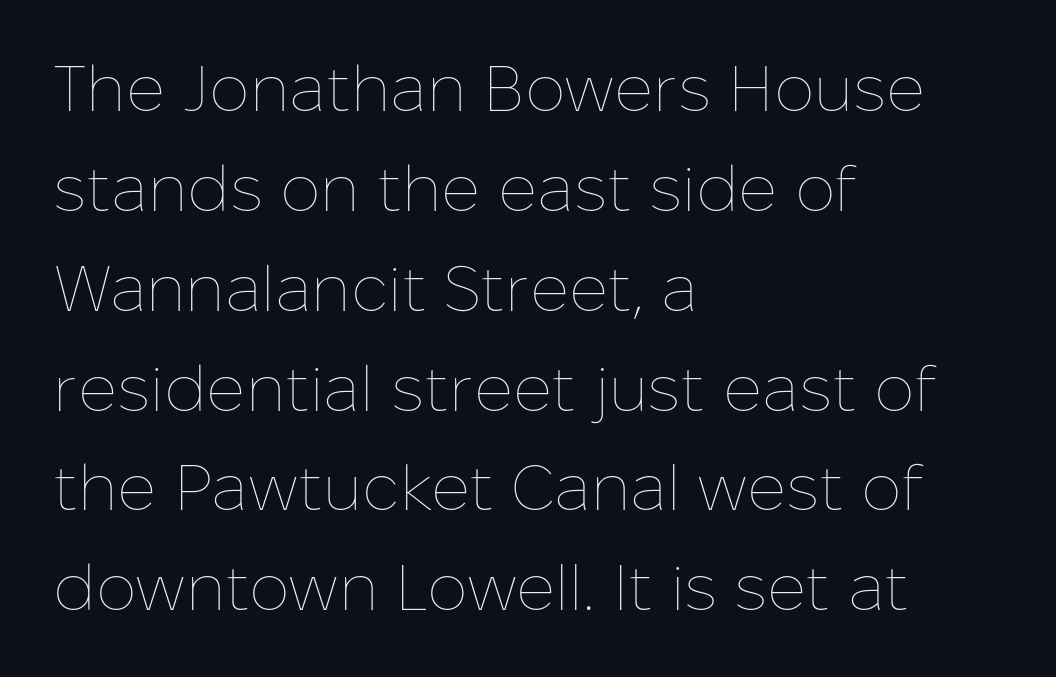
Clear beneath every line of the passage. Upright lettering throughout. Is the letter spacing exaggerated? No — it looks like the ordinary default. Think of a printed novel: that variable character pitch is what you see here.
